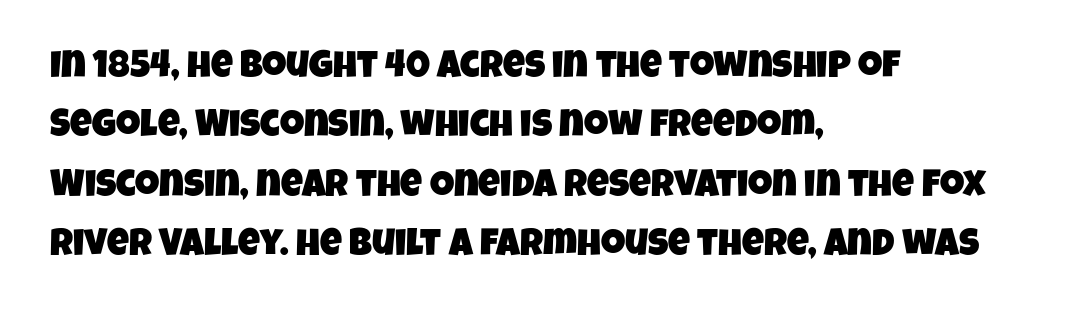
The image shows 38 px condensed sans-serif type; set left-aligned, normal line spacing (1.56x), normal letter spacing, not underlined; low stroke contrast and a large x-height.
